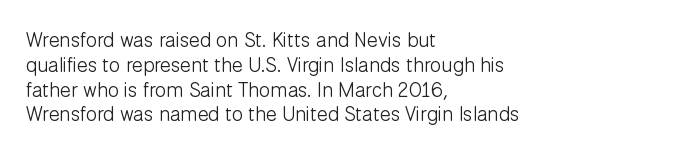
{"italic": "no", "bold": "no", "underline": "no", "align": "left", "line_spacing_ratio": 1.24, "letter_spacing": "normal", "letter_spacing_em": 0.0, "glyph_px": 20}
